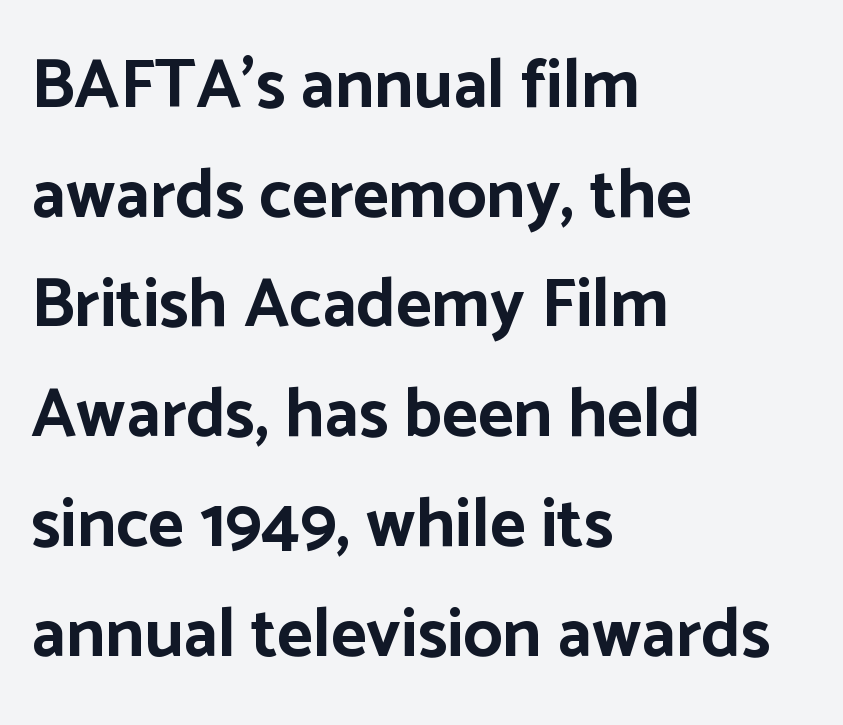
{"serif": "no", "italic": "no", "bold": "yes", "weight": "bold", "width": "normal", "stroke_contrast": "low", "x_height": "medium", "monospaced": "no", "underline": "no", "align": "left", "line_spacing": "normal", "line_spacing_ratio": 1.59, "letter_spacing": "normal", "letter_spacing_em": 0.0, "glyph_px": 69}
